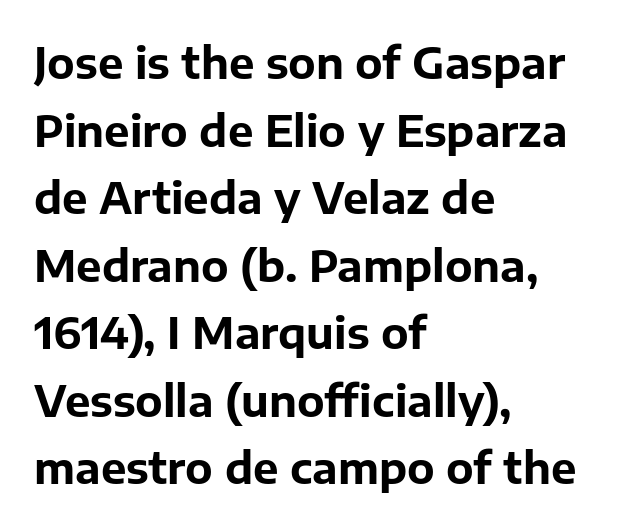
{"serif": "no", "italic": "no", "bold": "yes", "weight": "bold", "width": "normal", "stroke_contrast": "low", "x_height": "medium", "monospaced": "no", "underline": "no", "align": "left", "line_spacing": "normal", "line_spacing_ratio": 1.57, "letter_spacing": "normal", "letter_spacing_em": 0.0, "glyph_px": 43}
